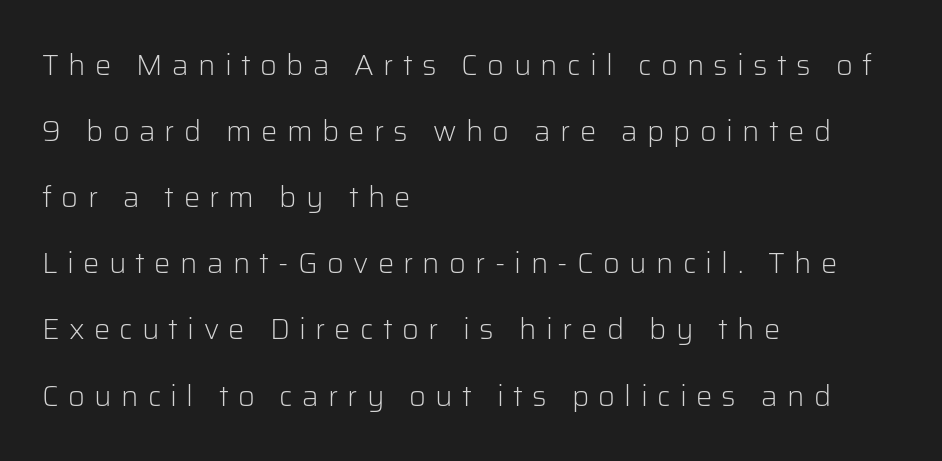
{"serif": "no", "italic": "no", "bold": "no", "weight": "light", "width": "normal", "stroke_contrast": "low", "x_height": "medium", "monospaced": "no", "underline": "no", "align": "left", "line_spacing": "loose", "line_spacing_ratio": 2.28, "letter_spacing": "wide", "letter_spacing_em": 0.32, "glyph_px": 29}
